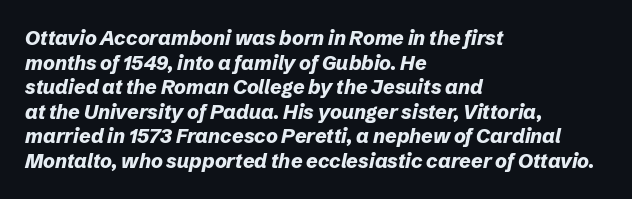
In terms of weight, the rendering is a true, heavy bold. Short and long lines alike share a common starting point at left. There's an unmistakable incline to the writing here. You could call the tracking neutral — neither tight nor loose. The baseline area is clear.
